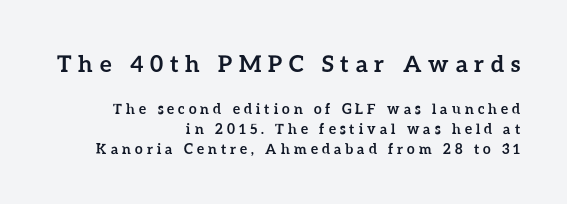
The image shows 23 px bold type, upright; set right-aligned, normal line spacing (1.44x), unusually wide letter spacing (+0.29 em), not underlined; the first (top) block is 1.64x larger.
